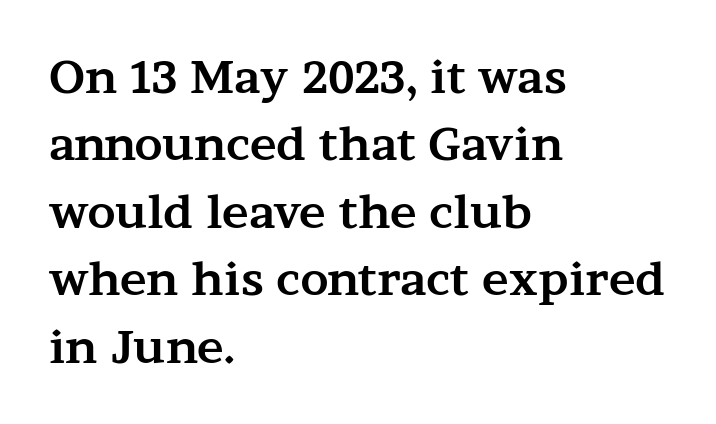
{"serif": "yes", "italic": "no", "bold": "yes", "weight": "bold", "width": "wide", "stroke_contrast": "medium", "x_height": "medium", "monospaced": "no", "underline": "no", "align": "left", "line_spacing": "normal", "line_spacing_ratio": 1.5, "letter_spacing": "normal", "letter_spacing_em": 0.0, "glyph_px": 45}
